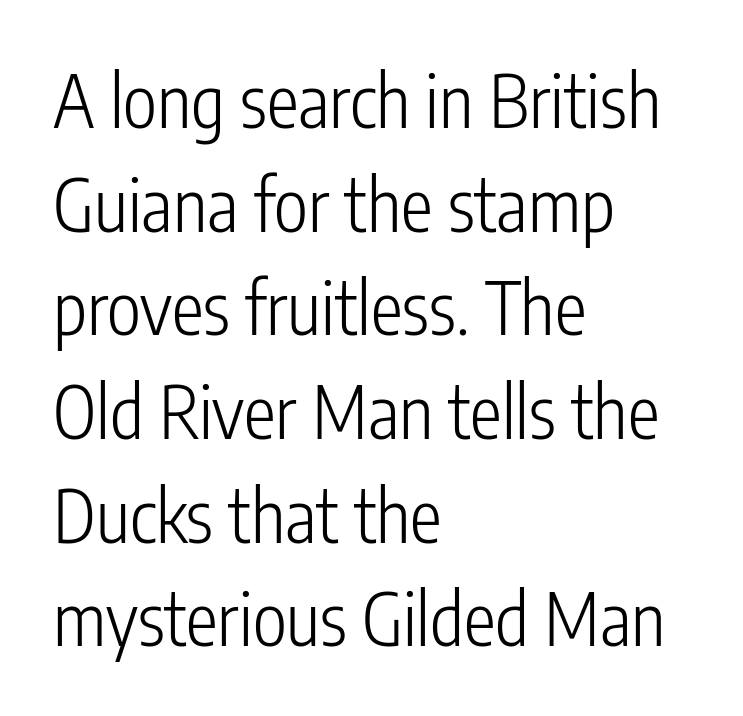
{"serif": "no", "italic": "no", "bold": "no", "weight": "light", "width": "condensed", "stroke_contrast": "low", "x_height": "medium", "monospaced": "no", "underline": "no", "align": "left", "line_spacing": "normal", "line_spacing_ratio": 1.44, "letter_spacing": "normal", "letter_spacing_em": 0.0, "glyph_px": 72}
